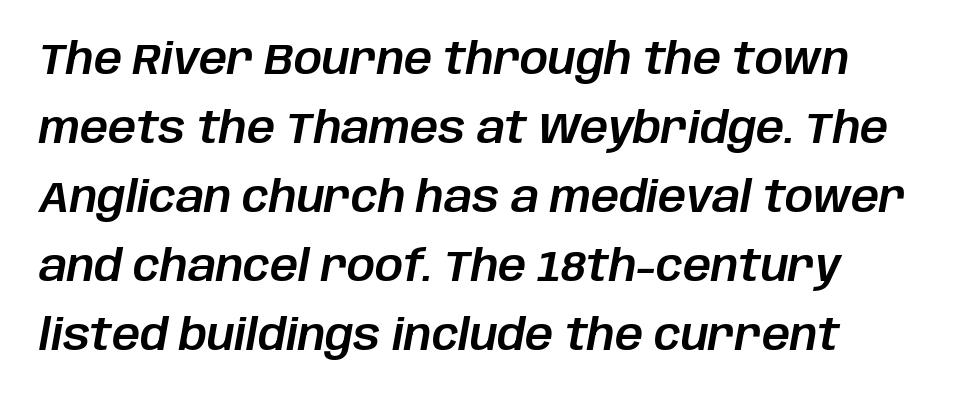
Q: Is the text italic (slanted)? A: Yes, it leans right by about 10 degrees.
Q: Is the text underlined? A: No.
Q: Is the spacing between letters normal or unusually wide? A: Normal.
Q: Is the spacing between lines tight, normal or loose? A: Normal.
Q: Width (condensed, normal, or wide)? A: Normal.
Q: Stroke contrast? A: Low.
Q: x-height? A: Large.
Q: Monospaced? A: No.
